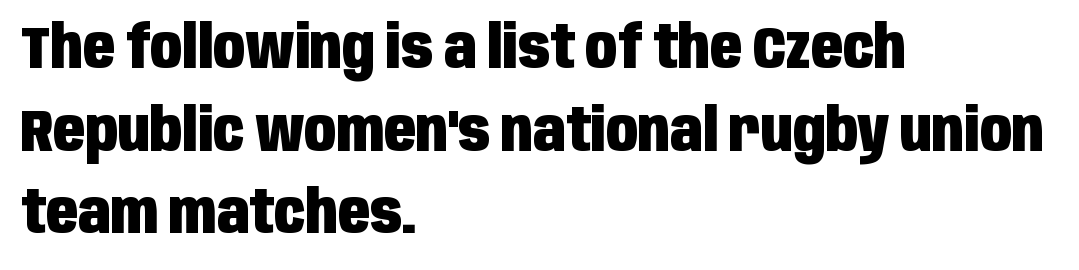
{"serif": "no", "italic": "no", "bold": "yes", "weight": "heavy", "width": "condensed", "stroke_contrast": "low", "x_height": "large", "monospaced": "no", "underline": "no", "align": "left", "line_spacing": "normal", "line_spacing_ratio": 1.4, "letter_spacing": "normal", "letter_spacing_em": 0.0, "glyph_px": 59}
